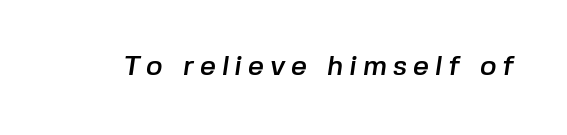
Stroke terminals: plain, sans-serif. The space beneath each line is pristine and unruled. Inter-character spacing is expanded well beyond the font's built-in metrics. You could not count columns in this text — the font is proportionally spaced.
